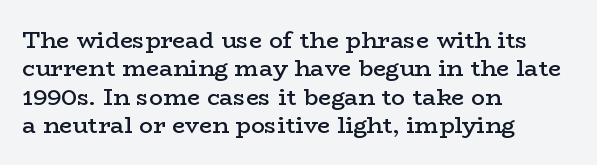
Is the letter spacing exaggerated? No — it looks like the ordinary default. Do the letters lean? They stand straight. Is the type bold? Partly — it's a semibold, heavier than regular but not fully bold. Lines of text with bare space underneath. The text block is weighted toward the left margin, trailing off unevenly rightward.
